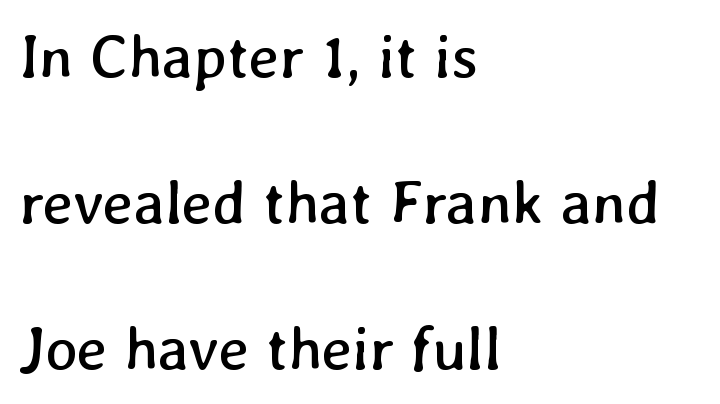
The image shows 61 px regular-weight type; set left-aligned, loose line spacing (2.39x), normal letter spacing, not underlined; low stroke contrast and a medium x-height.
